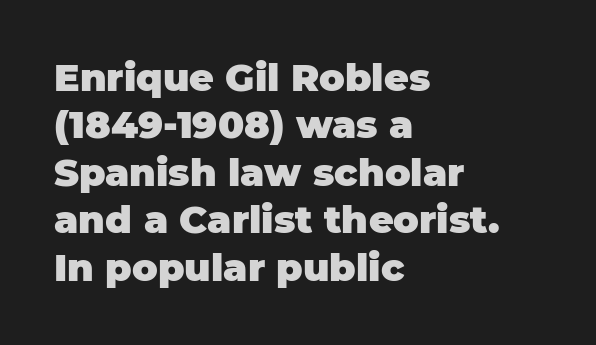
{"serif": "no", "italic": "no", "bold": "yes", "weight": "heavy", "width": "normal", "stroke_contrast": "low", "x_height": "large", "monospaced": "no", "underline": "no", "align": "left", "line_spacing": "normal", "line_spacing_ratio": 1.25, "letter_spacing": "normal", "letter_spacing_em": 0.0, "glyph_px": 38}
